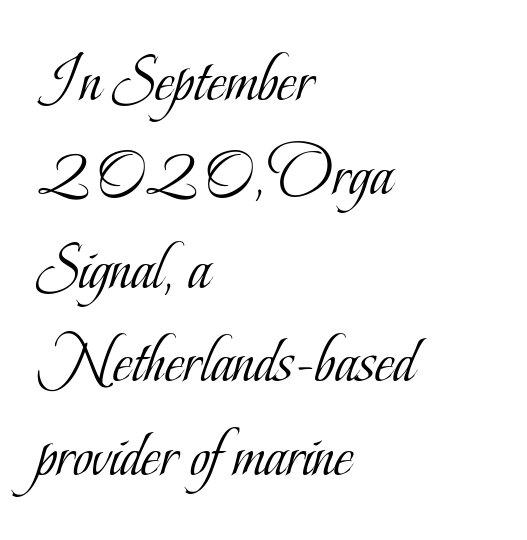
The image shows 67 px light, condensed serif type; set left-aligned, normal line spacing (1.4x), normal letter spacing, not underlined; low stroke contrast and a small x-height.
